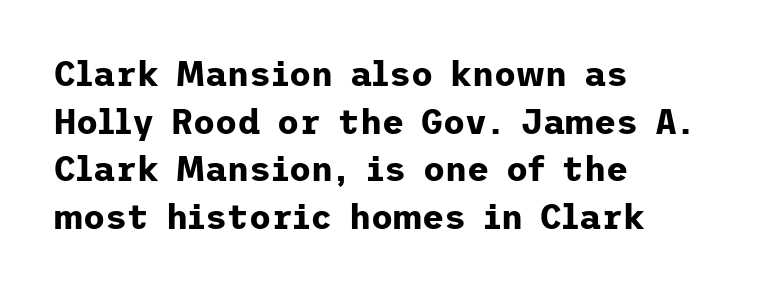
Q: Is the text bold? A: Yes.
Q: Is the text italic (slanted)? A: No, it is upright.
Q: Is the typeface a serif or a sans-serif typeface? A: Sans-serif.
Q: Is the text underlined? A: No.
Q: How is the paragraph aligned? A: Left-aligned.
Q: Is the spacing between letters normal or unusually wide? A: Normal.
Q: Is the spacing between lines tight, normal or loose? A: Normal.
Q: Width (condensed, normal, or wide)? A: Normal.
Q: Stroke contrast? A: Low.
Q: x-height? A: Medium.
